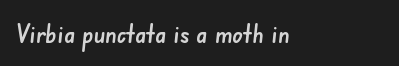
The image shows 26 px text type; set left-aligned, normal letter spacing, not underlined.
